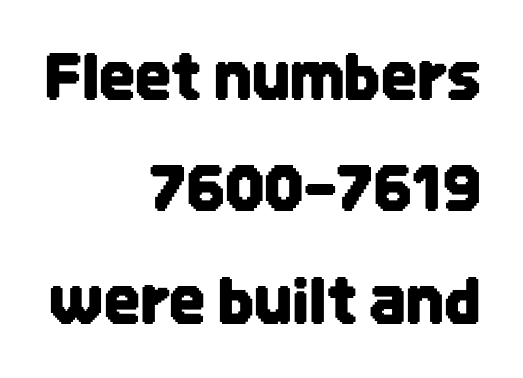
The image shows 63 px condensed sans-serif type, upright; set right-aligned, line spacing 1.78x, normal letter spacing, not underlined; low stroke contrast and a large x-height.
